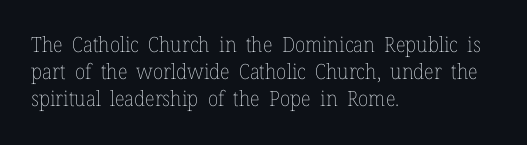
The passage shown is not underscored anywhere. Summary of vertical rhythm: regular, with standard interline spacing. The rag falls on the right side of this text block. Notice how the stems are strictly vertical — no italics here. Vertical stems look standard width or narrower in stroke.
